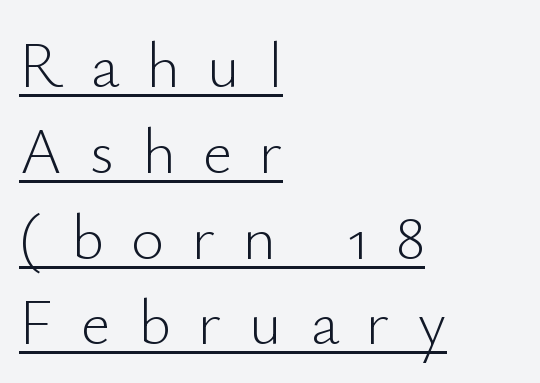
Q: Is the text bold? A: No.
Q: Is the text italic (slanted)? A: No, it is upright.
Q: Is the typeface a serif or a sans-serif typeface? A: Sans-serif.
Q: Is the text underlined? A: Yes.
Q: How is the paragraph aligned? A: Left-aligned.
Q: Is the spacing between letters normal or unusually wide? A: Unusually wide.
Q: Is the spacing between lines tight, normal or loose? A: Normal.
Q: Width (condensed, normal, or wide)? A: Normal.
Q: Stroke contrast? A: Low.
Q: x-height? A: Small.
Q: Monospaced? A: No.
